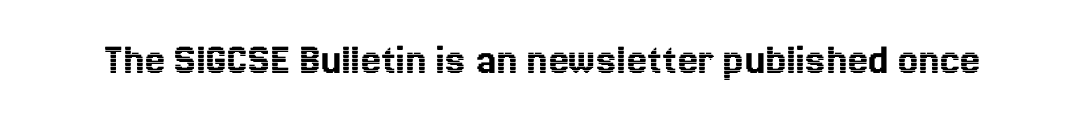
Default kerning and tracking; the words read as compact shapes. The passage shown is typed in a proportional face where columns would drift. This rendering features lettering with no underline. The typography opts for an upright posture over an oblique one.
